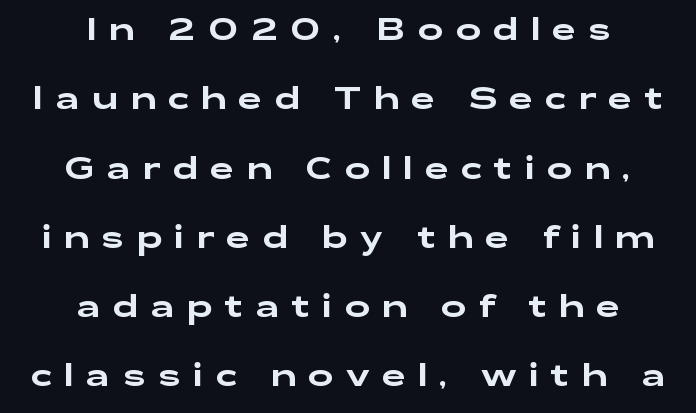
Q: Is the text italic (slanted)? A: No, it is upright.
Q: Is the typeface a serif or a sans-serif typeface? A: Sans-serif.
Q: Is the text underlined? A: No.
Q: How is the paragraph aligned? A: Centered.
Q: Is the spacing between letters normal or unusually wide? A: Unusually wide.
Q: Is the spacing between lines tight, normal or loose? A: Loose.
Q: Width (condensed, normal, or wide)? A: Wide.
Q: Stroke contrast? A: Low.
Q: x-height? A: Medium.
Q: Monospaced? A: No.
